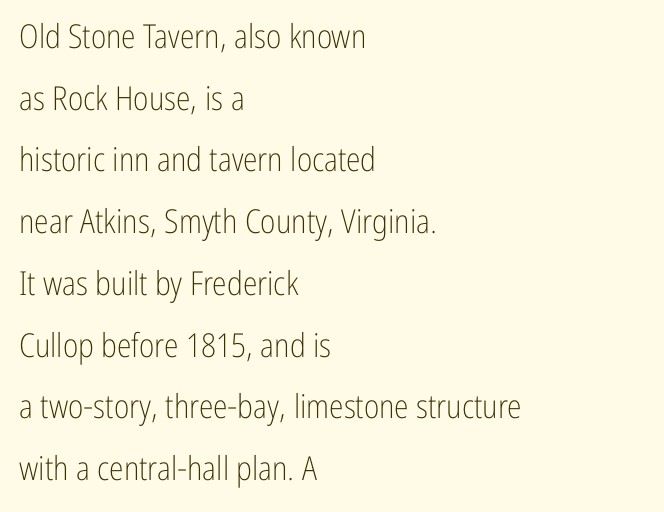
Q: Is the text bold? A: No.
Q: Is the text italic (slanted)? A: No, it is upright.
Q: Is the typeface a serif or a sans-serif typeface? A: Sans-serif.
Q: Is the text underlined? A: No.
Q: How is the paragraph aligned? A: Left-aligned.
Q: Is the spacing between letters normal or unusually wide? A: Normal.
Q: Width (condensed, normal, or wide)? A: Condensed.
Q: Stroke contrast? A: Low.
Q: x-height? A: Medium.
Q: Monospaced? A: No.
